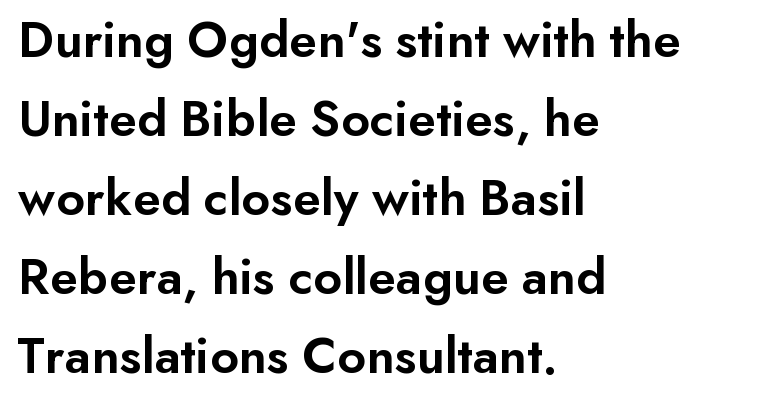
A semibold gives these letters moderate extra thickness, short of bold. The type sits square on the baseline with zero lean. The face used here is proportionally spaced, like ordinary book or web type. No extra tracking has been applied to these lines.
